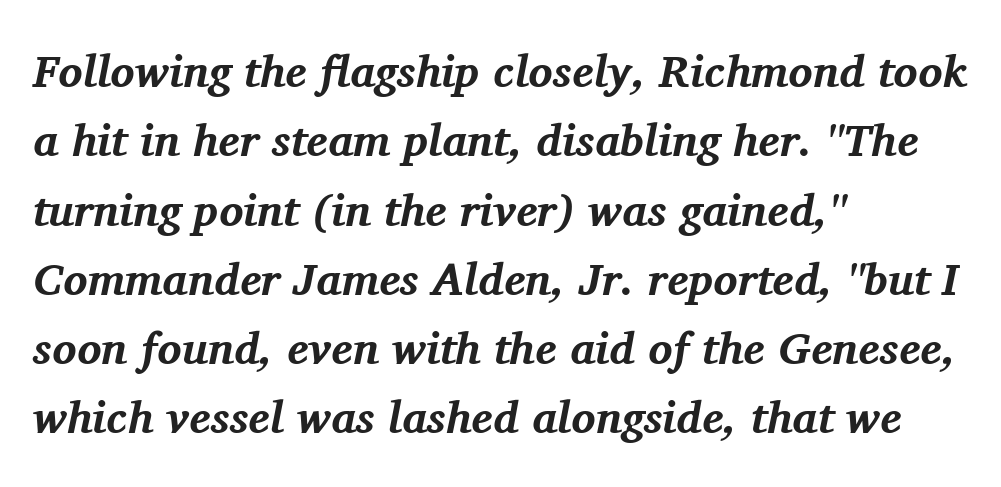
Q: Is the text bold? A: Yes.
Q: Is the text italic (slanted)? A: Yes, it leans right by about 11 degrees.
Q: Is the typeface a serif or a sans-serif typeface? A: Serif.
Q: Is the text underlined? A: No.
Q: How is the paragraph aligned? A: Left-aligned.
Q: Is the spacing between letters normal or unusually wide? A: Normal.
Q: Is the spacing between lines tight, normal or loose? A: Normal.
Q: Width (condensed, normal, or wide)? A: Normal.
Q: Stroke contrast? A: Medium.
Q: x-height? A: Medium.
Q: Monospaced? A: No.
